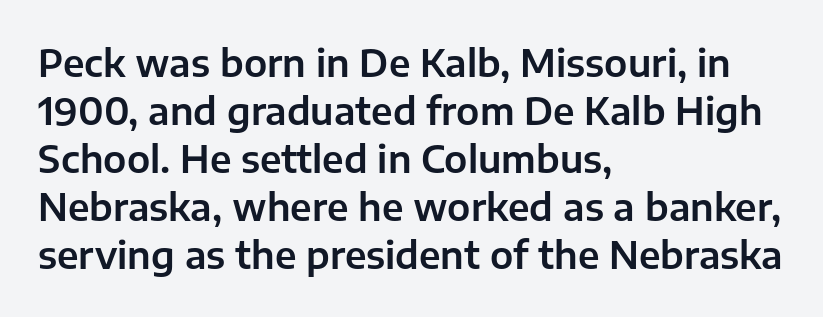
The leading is moderate, giving the passage an even texture. Look at the bottom of the vertical strokes: they stop flat, with no serifs. A roman cut, with each character standing at attention. Here the designer chose a conventional face with non-uniform glyph widths.
